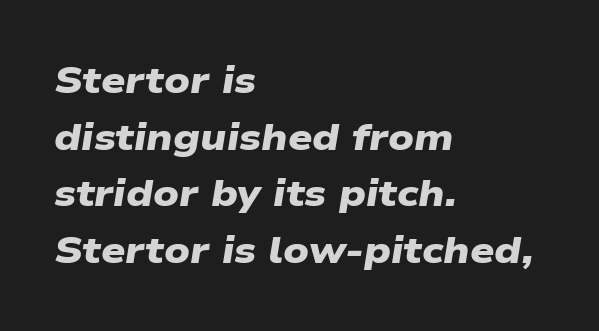
{"serif": "no", "bold": "yes", "weight": "heavy", "width": "wide", "stroke_contrast": "low", "x_height": "medium", "monospaced": "no", "underline": "no", "align": "left", "line_spacing": "normal", "line_spacing_ratio": 1.49, "letter_spacing": "normal", "letter_spacing_em": 0.0, "glyph_px": 38}
